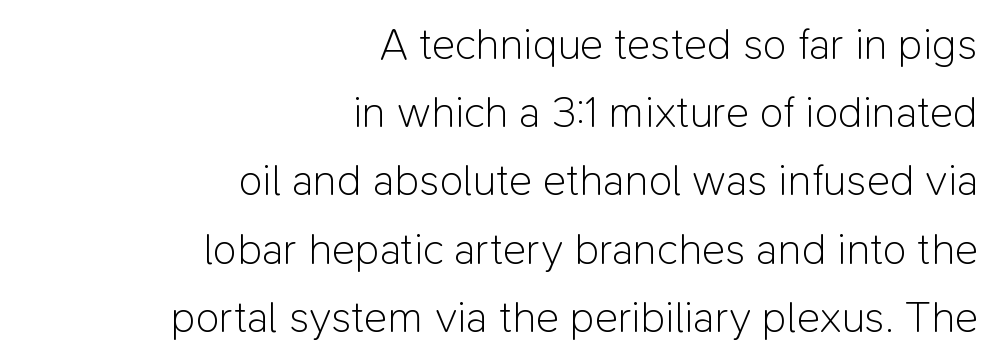
{"serif": "no", "italic": "no", "bold": "no", "weight": "light", "width": "normal", "stroke_contrast": "low", "x_height": "medium", "monospaced": "no", "underline": "no", "align": "right", "line_spacing": "normal", "line_spacing_ratio": 1.55, "letter_spacing": "normal", "letter_spacing_em": 0.0, "glyph_px": 44}
